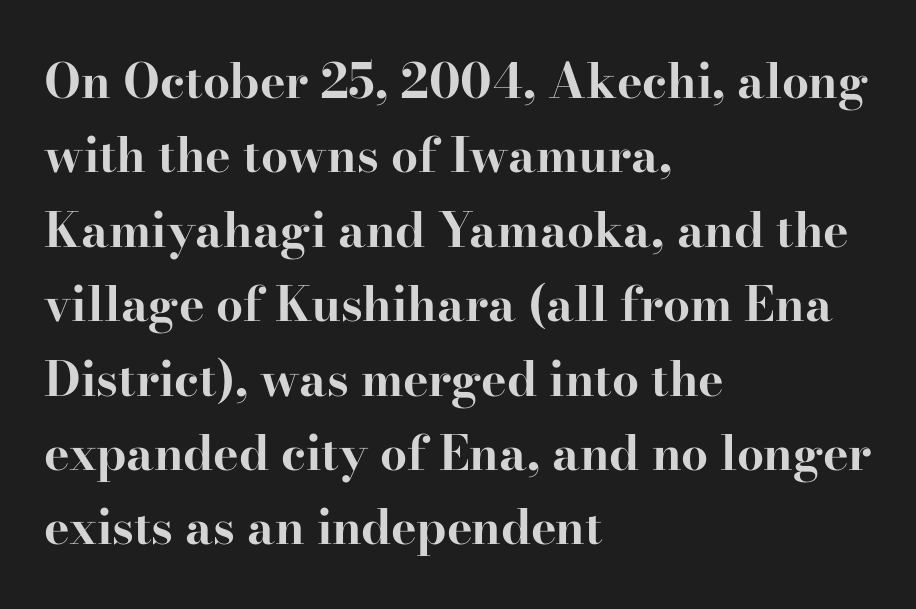
Heavy, bold letterforms. Honestly, the row spacing looks completely unremarkable. Check where the strokes stop: tiny serifs finish them off. In terms of letterspacing, this is plain default setting. Leftover space on each line is placed entirely after the last word. The rendering uses natural spacing where letterforms have individual widths.
